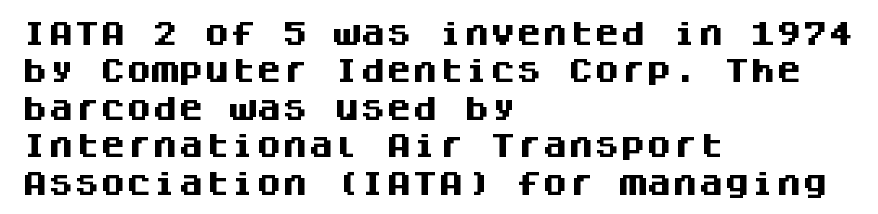
{"italic": "no", "bold": "yes", "underline": "no", "align": "left", "line_spacing": "normal", "line_spacing_ratio": 1.44, "letter_spacing": "normal", "letter_spacing_em": 0.0, "glyph_px": 26}
